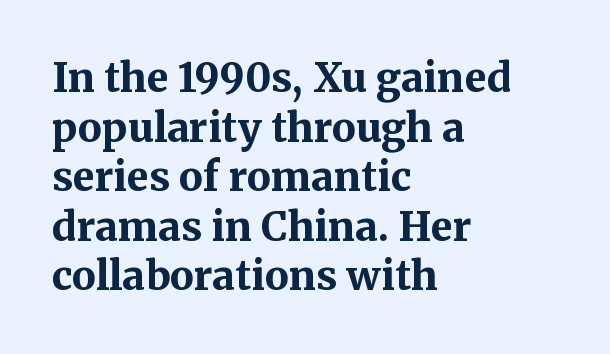
The image shows 40 px bold serif type, upright; set left-aligned, line spacing 1.24x, normal letter spacing, not underlined; medium stroke contrast and a medium x-height.
